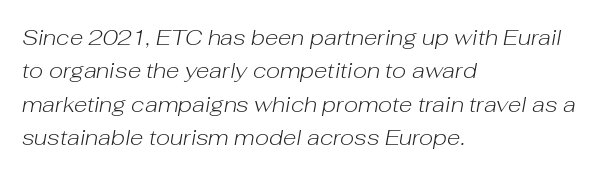
Q: Is the text bold? A: No.
Q: Is the text italic (slanted)? A: Yes, it leans right by about 10 degrees.
Q: Is the text underlined? A: No.
Q: How is the paragraph aligned? A: Left-aligned.
Q: Is the spacing between letters normal or unusually wide? A: Normal.
Q: Is the spacing between lines tight, normal or loose? A: Normal.
